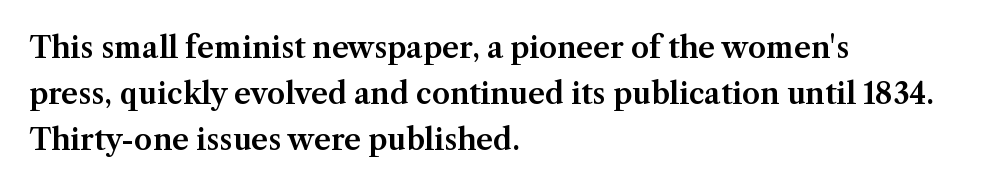
Q: Is the text italic (slanted)? A: No, it is upright.
Q: Is the typeface a serif or a sans-serif typeface? A: Serif.
Q: Is the text underlined? A: No.
Q: How is the paragraph aligned? A: Left-aligned.
Q: Is the spacing between letters normal or unusually wide? A: Normal.
Q: Is the spacing between lines tight, normal or loose? A: Normal.
Q: Width (condensed, normal, or wide)? A: Normal.
Q: Stroke contrast? A: Medium.
Q: x-height? A: Medium.
Q: Monospaced? A: No.
